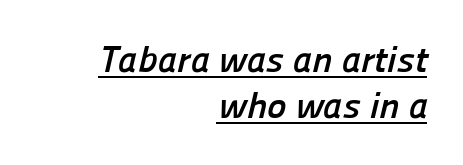
Q: Is the text bold? A: Yes.
Q: Is the typeface a serif or a sans-serif typeface? A: Sans-serif.
Q: Is the text underlined? A: Yes.
Q: How is the paragraph aligned? A: Right-aligned.
Q: Is the spacing between letters normal or unusually wide? A: Normal.
Q: Is the spacing between lines tight, normal or loose? A: Normal.
Q: Width (condensed, normal, or wide)? A: Normal.
Q: Stroke contrast? A: Low.
Q: x-height? A: Medium.
Q: Monospaced? A: No.
